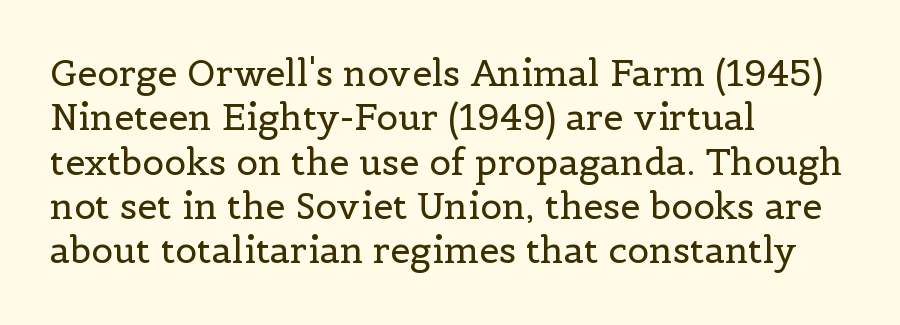
The image shows 36 px regular-weight serif type, upright; set left-aligned, line spacing 1.23x, normal letter spacing, not underlined; a medium x-height.
